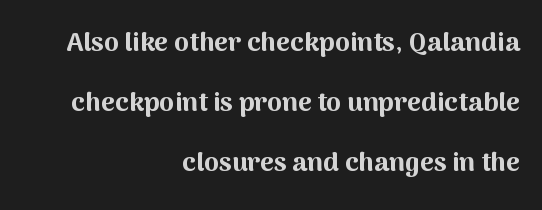
Q: Is the text bold? A: Yes.
Q: Is the text italic (slanted)? A: No, it is upright.
Q: Is the text underlined? A: No.
Q: How is the paragraph aligned? A: Right-aligned.
Q: Is the spacing between letters normal or unusually wide? A: Normal.
Q: Is the spacing between lines tight, normal or loose? A: Loose.
